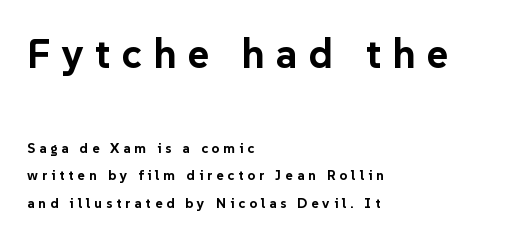
Looks like regular typesetting: each glyph gets only the width it needs. This sample uses a sans-serif face. Quick note: not italic, upright. The rag falls on the right side of this text block.
